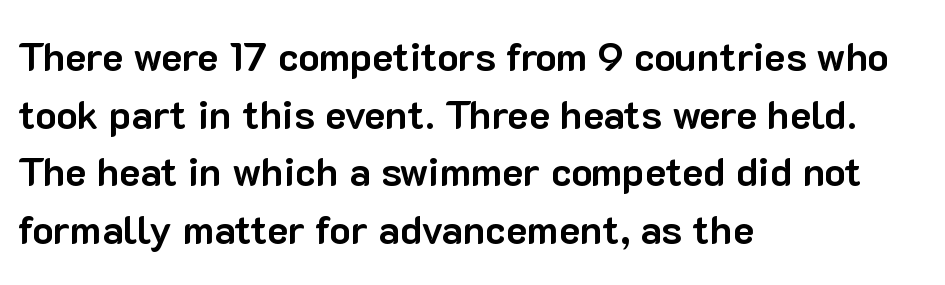
A typesetter would mark this as roman, not italic. Clear beneath every line of the passage. The rows are spaced the way most documents space them. Typeset ragged right — the left edge is the straight one. The line texture is even and compact thanks to regular tracking. Chunky letters — that's bold for sure.
